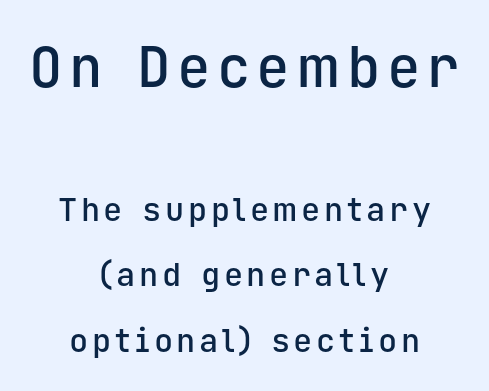
Q: Is the text bold? A: Semi-bold.
Q: Is the text italic (slanted)? A: No, it is upright.
Q: Is the typeface a serif or a sans-serif typeface? A: Sans-serif.
Q: Is the text underlined? A: No.
Q: How is the paragraph aligned? A: Centered.
Q: Is the spacing between lines tight, normal or loose? A: Loose.
Q: Which block of text is set in a larger size, the first (top) or the second (bottom)? A: The first (top) one.
Q: Width (condensed, normal, or wide)? A: Normal.
Q: Stroke contrast? A: Low.
Q: x-height? A: Medium.
Q: Monospaced? A: Yes.
